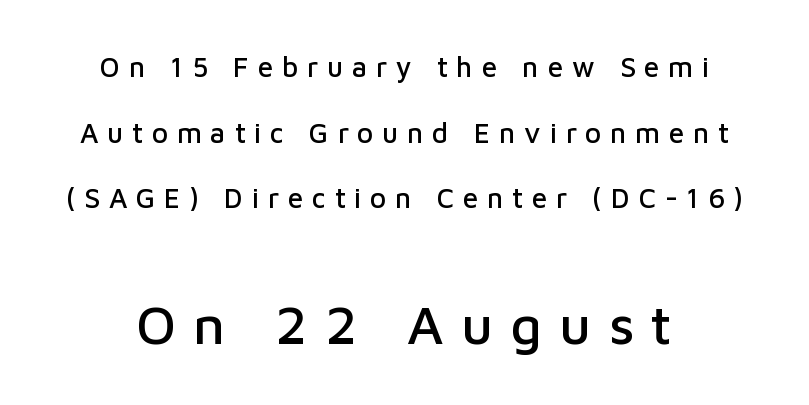
The letters stand straight up with perfectly vertical stems. A student would notice the bottom passage is typeset larger than what precedes it. Here the designer chose a conventional face with non-uniform glyph widths. Here the glyphs are tracked loosely, breaking word shapes into spaced letters. Stroke terminals: plain, sans-serif.
